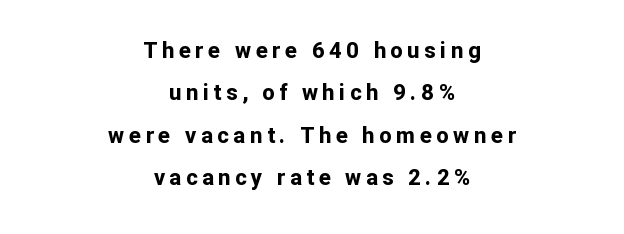
Ordinary non-slanted type is in use. Look at the stroke-to-counter ratio: heavy, a bold. Which margin do the lines hug? Neither — every line sits in the middle. Tracking here is generous; glyphs stand well apart from one another. The glyphs are unaccompanied by any horizontal stroke below them. Leading is clearly above the norm, producing a sparse column.
